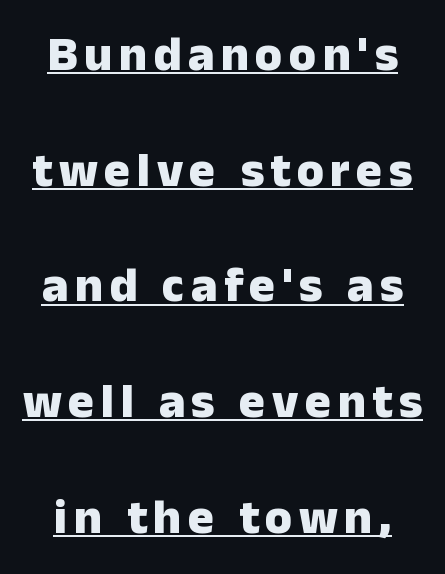
The image shows 49 px heavy sans-serif type, upright; set loose line spacing (2.36x), underlined; low stroke contrast and a medium x-height.
